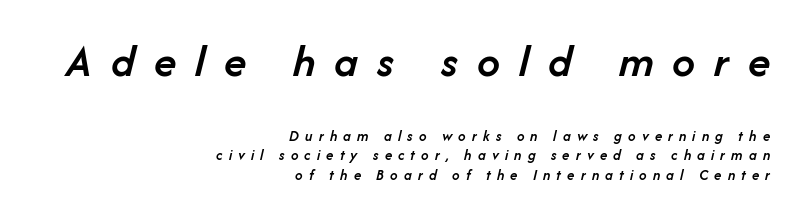
{"italic": "yes", "lean": "right", "slant_degrees": 14, "bold": "semi", "weight": "semibold", "width": "normal", "stroke_contrast": "low", "x_height": "medium", "monospaced": "no", "underline": "no", "align": "right", "line_spacing": "normal", "line_spacing_ratio": 1.29, "letter_spacing": "wide", "letter_spacing_em": 0.41, "larger_block": "first", "size_ratio": 3.07, "glyph_px": 46}
